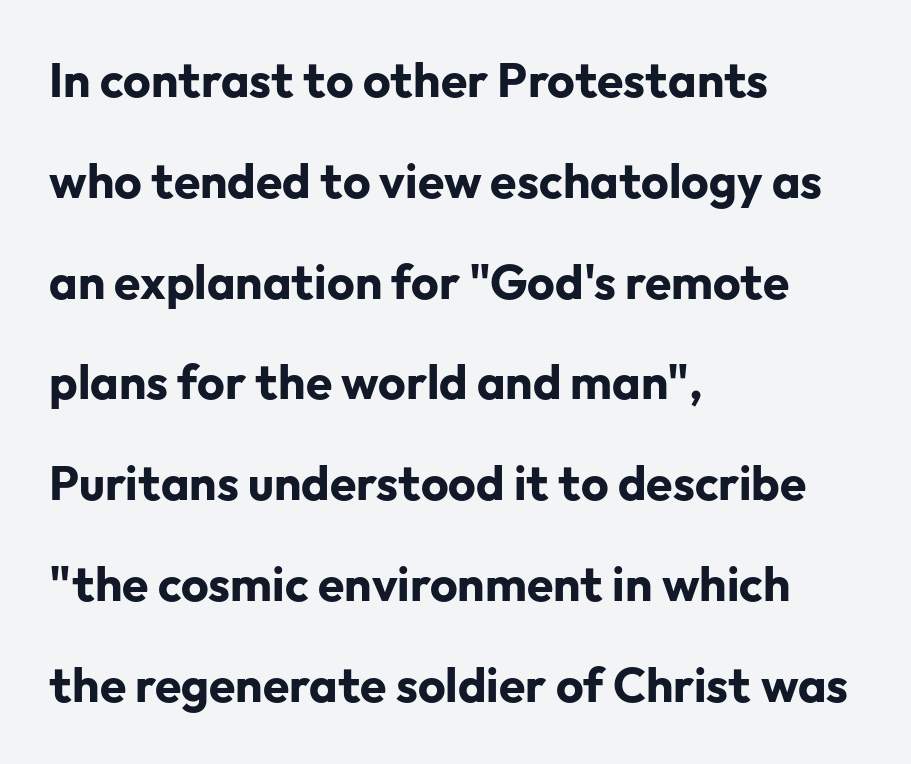
It's the straight-up-and-down kind of type. In terms of leading, this rendering errs on the spacious side. Look at the tracking — it's just the regular setting, nothing added. The glyphs are unaccompanied by any horizontal stroke below them. The text was rendered using a sans face with plain stroke endings. The text block is weighted toward the left margin, trailing off unevenly rightward.
